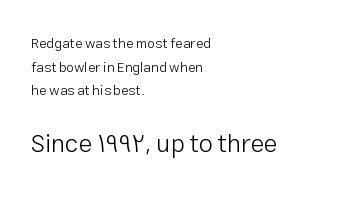
Q: Is the text bold? A: No.
Q: Is the text italic (slanted)? A: No, it is upright.
Q: Is the text underlined? A: No.
Q: How is the paragraph aligned? A: Left-aligned.
Q: Is the spacing between letters normal or unusually wide? A: Normal.
Q: Is the spacing between lines tight, normal or loose? A: Normal.
Q: Which block of text is set in a larger size, the first (top) or the second (bottom)? A: The second (bottom) one.
